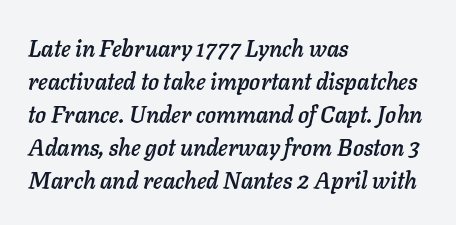
{"italic": "yes", "lean": "right", "slant_degrees": 11, "underline": "no", "align": "left", "line_spacing": "normal", "line_spacing_ratio": 1.44, "letter_spacing": "normal", "letter_spacing_em": 0.0, "glyph_px": 23}
